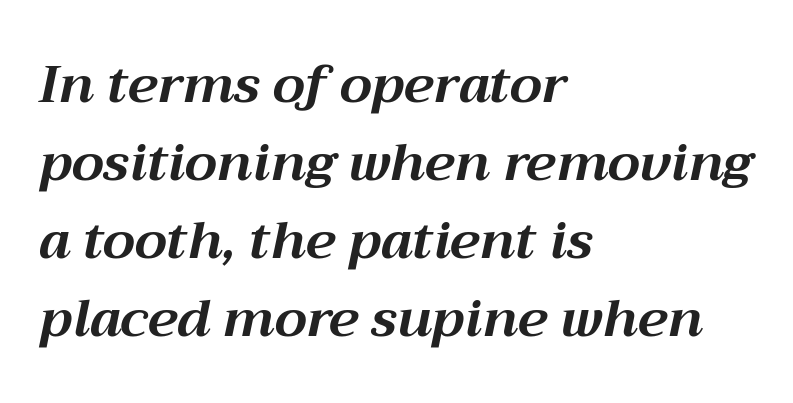
Q: Is the text bold? A: Yes.
Q: Is the text italic (slanted)? A: Yes, it leans right by about 12 degrees.
Q: Is the text underlined? A: No.
Q: How is the paragraph aligned? A: Left-aligned.
Q: Is the spacing between letters normal or unusually wide? A: Normal.
Q: Is the spacing between lines tight, normal or loose? A: Normal.
Q: Width (condensed, normal, or wide)? A: Normal.
Q: Stroke contrast? A: Medium.
Q: x-height? A: Medium.
Q: Monospaced? A: No.
